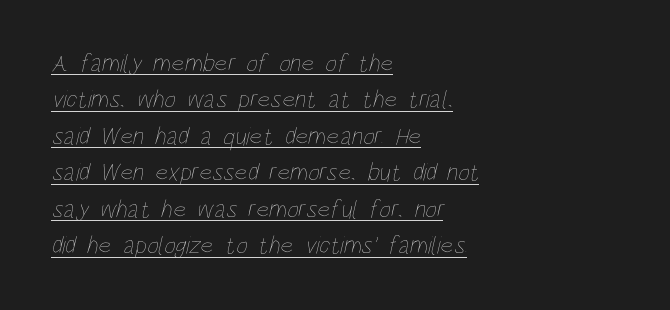
Q: Is the text bold? A: No.
Q: Is the text underlined? A: Yes.
Q: How is the paragraph aligned? A: Left-aligned.
Q: Is the spacing between letters normal or unusually wide? A: Normal.
Q: Is the spacing between lines tight, normal or loose? A: Normal.
